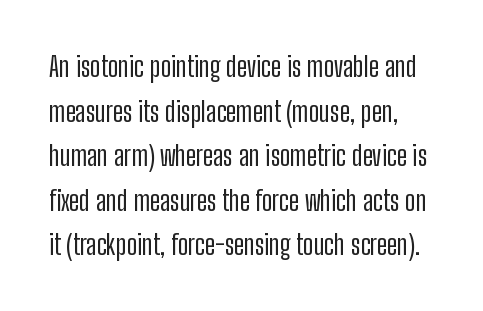
Q: Is the text italic (slanted)? A: No, it is upright.
Q: Is the typeface a serif or a sans-serif typeface? A: Sans-serif.
Q: Is the text underlined? A: No.
Q: Is the spacing between letters normal or unusually wide? A: Normal.
Q: Is the spacing between lines tight, normal or loose? A: Normal.
Q: Width (condensed, normal, or wide)? A: Condensed.
Q: Stroke contrast? A: Low.
Q: x-height? A: Medium.
Q: Monospaced? A: No.
